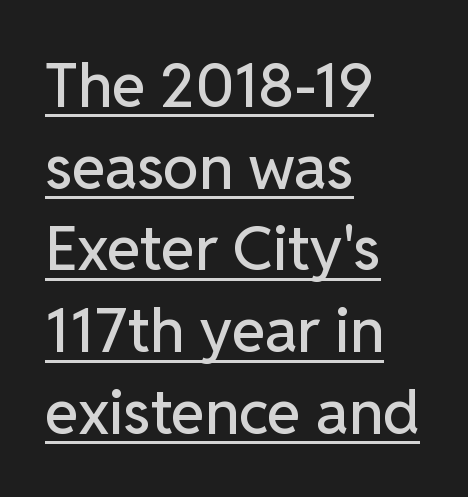
The image shows 61 px sans-serif type, upright; set left-aligned, normal line spacing (1.34x), normal letter spacing, underlined; low stroke contrast and a medium x-height.
